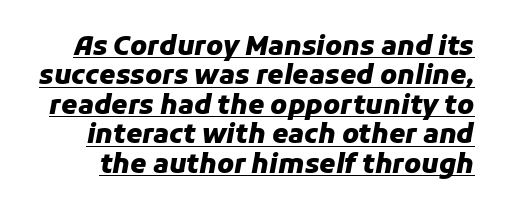
{"italic": "yes", "lean": "right", "slant_degrees": 11, "bold": "yes", "underline": "yes", "line_spacing": "tight", "line_spacing_ratio": 1.13, "letter_spacing": "normal", "letter_spacing_em": 0.0, "glyph_px": 26}
